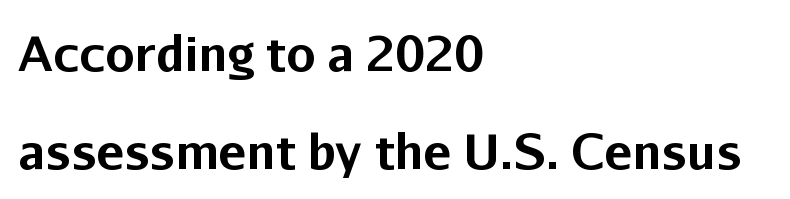
Q: Is the text bold? A: Yes.
Q: Is the text italic (slanted)? A: No, it is upright.
Q: Is the typeface a serif or a sans-serif typeface? A: Sans-serif.
Q: Is the text underlined? A: No.
Q: How is the paragraph aligned? A: Left-aligned.
Q: Is the spacing between letters normal or unusually wide? A: Normal.
Q: Is the spacing between lines tight, normal or loose? A: Loose.
Q: Width (condensed, normal, or wide)? A: Normal.
Q: Stroke contrast? A: Low.
Q: x-height? A: Medium.
Q: Monospaced? A: No.
